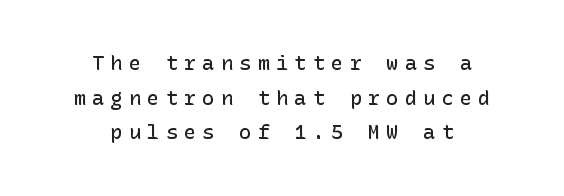
Q: Is the text bold? A: Semi-bold.
Q: Is the text italic (slanted)? A: No, it is upright.
Q: Is the text underlined? A: No.
Q: How is the paragraph aligned? A: Centered.
Q: Is the spacing between letters normal or unusually wide? A: Unusually wide.
